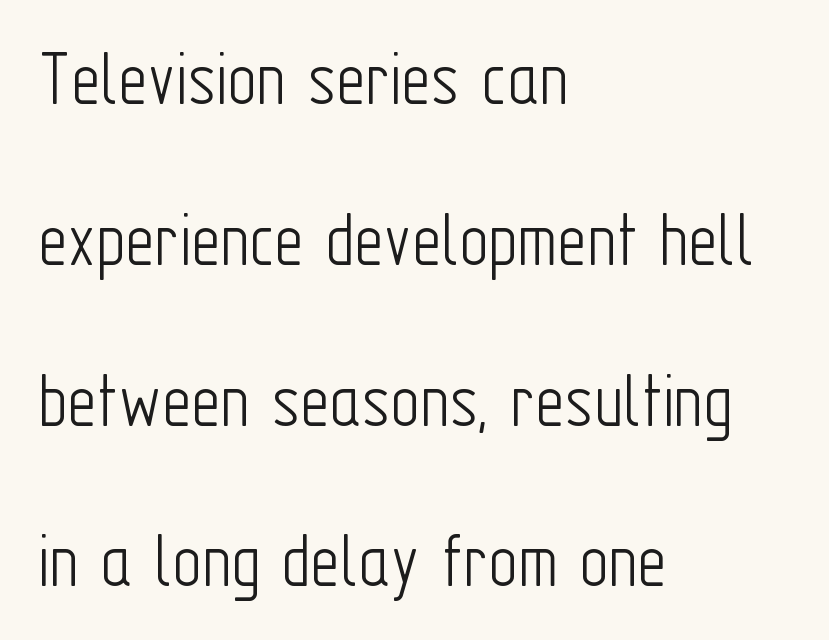
The image shows 80 px light, condensed sans-serif type, upright; set left-aligned, loose line spacing (2.01x), normal letter spacing, not underlined; low stroke contrast and a medium x-height.
